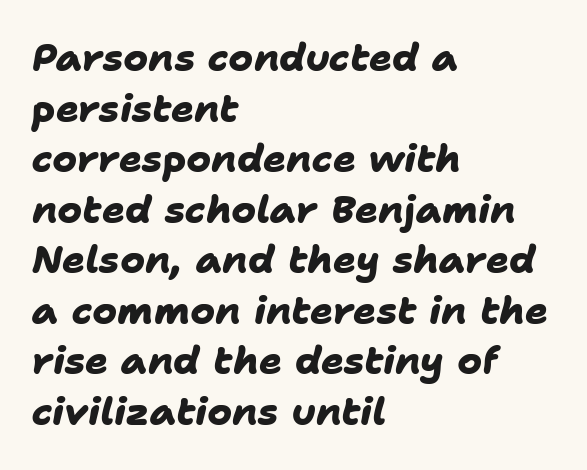
{"serif": "no", "bold": "yes", "weight": "heavy", "width": "normal", "stroke_contrast": "low", "x_height": "medium", "monospaced": "no", "underline": "no", "align": "left", "line_spacing": "normal", "line_spacing_ratio": 1.33, "letter_spacing": "normal", "letter_spacing_em": 0.0, "glyph_px": 38}
